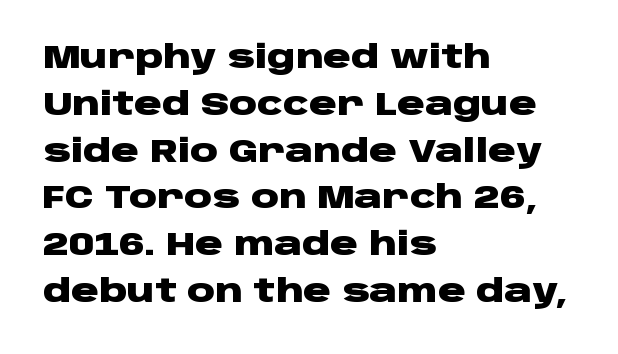
The image shows 31 px heavy, wide sans-serif type, upright; set left-aligned, normal line spacing (1.51x), normal letter spacing, not underlined; low stroke contrast and a large x-height.
